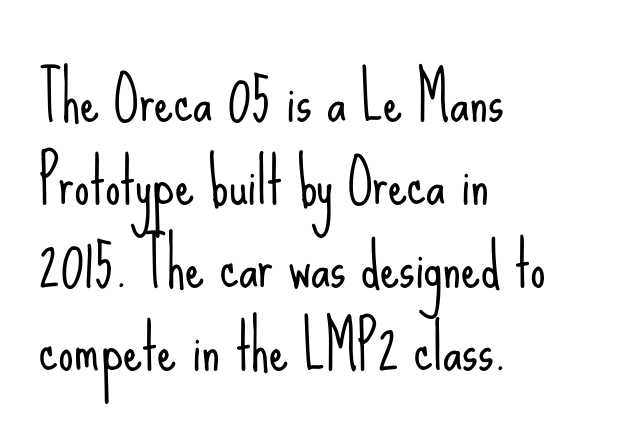
{"serif": "no", "italic": "no", "bold": "no", "weight": "light", "width": "condensed", "stroke_contrast": "low", "x_height": "small", "monospaced": "no", "underline": "no", "align": "left", "line_spacing": "normal", "line_spacing_ratio": 1.36, "letter_spacing": "normal", "letter_spacing_em": 0.0, "glyph_px": 61}
